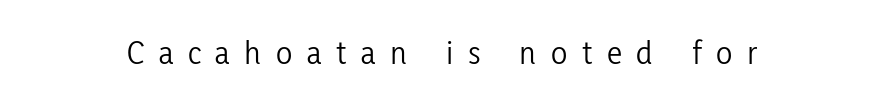
The image shows 34 px light, condensed sans-serif type, upright; set unusually wide letter spacing (+0.43 em), not underlined; low stroke contrast and a medium x-height.
